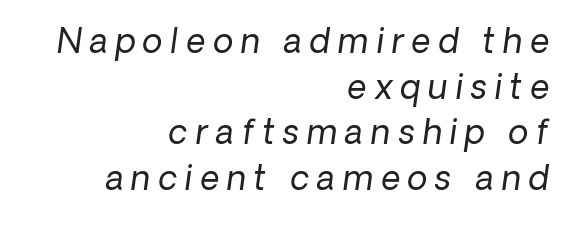
{"italic": "yes", "lean": "right", "slant_degrees": 8, "bold": "no", "weight": "regular", "width": "normal", "stroke_contrast": "low", "x_height": "medium", "monospaced": "no", "underline": "no", "align": "right", "line_spacing": "normal", "line_spacing_ratio": 1.38, "letter_spacing": "wide", "letter_spacing_em": 0.24, "glyph_px": 33}
